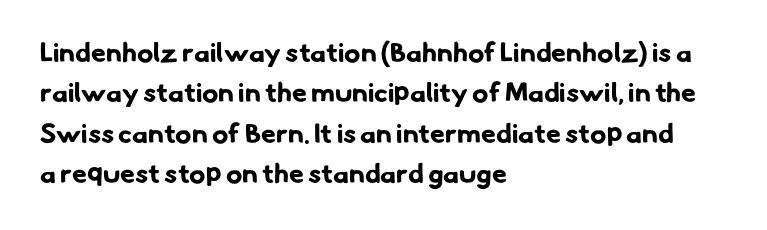
Q: Is the text bold? A: Yes.
Q: Is the text underlined? A: No.
Q: How is the paragraph aligned? A: Left-aligned.
Q: Is the spacing between letters normal or unusually wide? A: Normal.
Q: Is the spacing between lines tight, normal or loose? A: Normal.
